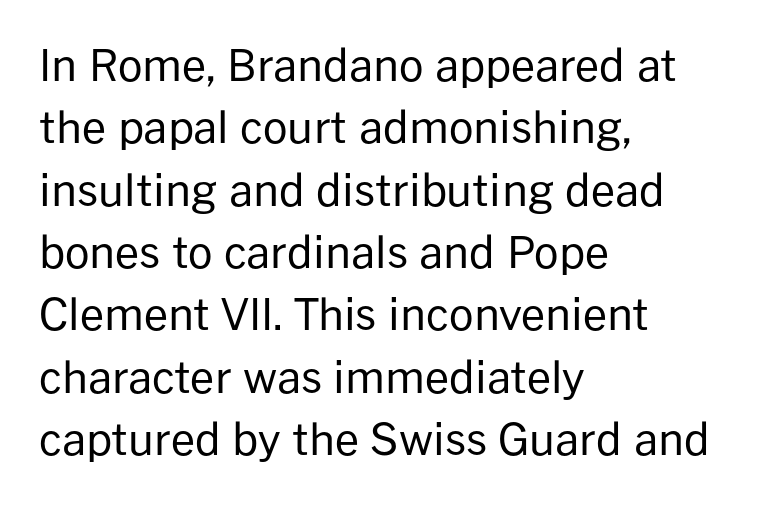
{"serif": "no", "italic": "no", "bold": "no", "weight": "regular", "width": "normal", "stroke_contrast": "low", "x_height": "medium", "monospaced": "no", "underline": "no", "align": "left", "line_spacing": "normal", "line_spacing_ratio": 1.45, "letter_spacing": "normal", "letter_spacing_em": 0.0, "glyph_px": 43}
